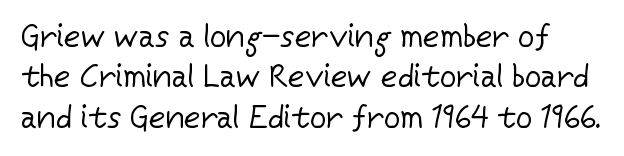
Q: Is the text bold? A: No.
Q: Is the text italic (slanted)? A: No, it is upright.
Q: Is the typeface a serif or a sans-serif typeface? A: Sans-serif.
Q: Is the text underlined? A: No.
Q: Is the spacing between letters normal or unusually wide? A: Normal.
Q: Is the spacing between lines tight, normal or loose? A: Normal.
Q: Width (condensed, normal, or wide)? A: Normal.
Q: Stroke contrast? A: Low.
Q: x-height? A: Medium.
Q: Monospaced? A: No.
